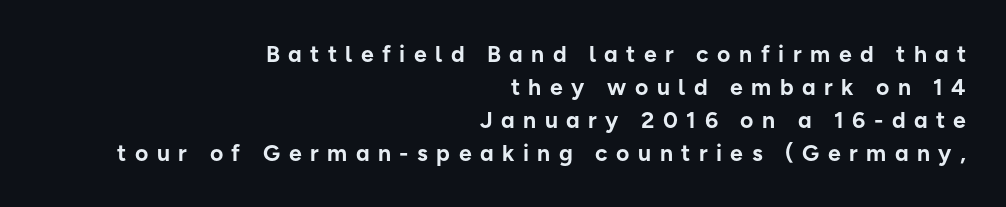
{"italic": "no", "bold": "yes", "underline": "no", "align": "right", "line_spacing": "normal", "line_spacing_ratio": 1.43, "letter_spacing": "wide", "letter_spacing_em": 0.37, "glyph_px": 23}
